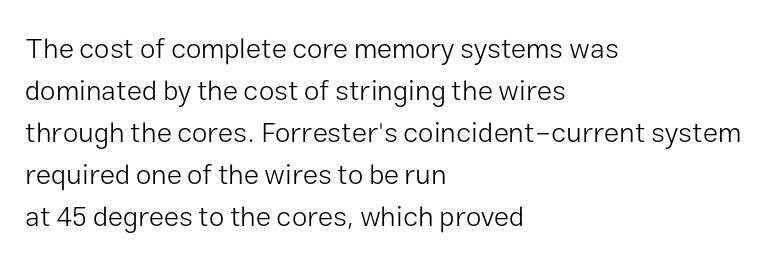
Q: Is the text bold? A: No.
Q: Is the text italic (slanted)? A: No, it is upright.
Q: Is the typeface a serif or a sans-serif typeface? A: Sans-serif.
Q: Is the text underlined? A: No.
Q: How is the paragraph aligned? A: Left-aligned.
Q: Is the spacing between letters normal or unusually wide? A: Normal.
Q: Is the spacing between lines tight, normal or loose? A: Normal.
Q: Width (condensed, normal, or wide)? A: Normal.
Q: Stroke contrast? A: Low.
Q: x-height? A: Medium.
Q: Monospaced? A: No.
